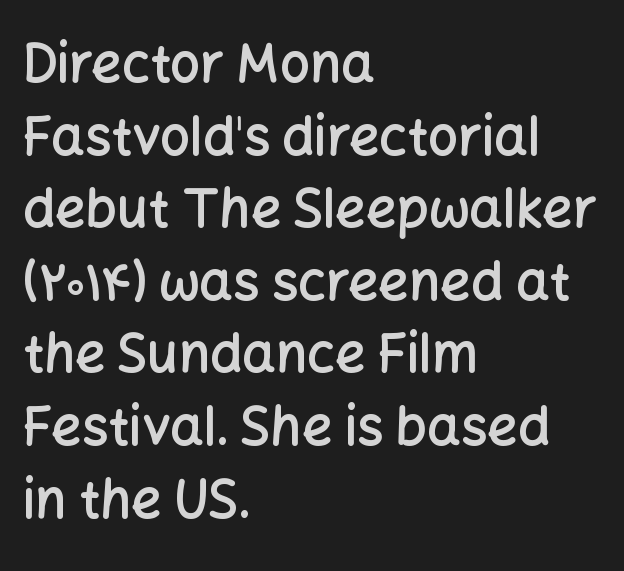
Q: Is the text bold? A: Semi-bold.
Q: Is the text italic (slanted)? A: No, it is upright.
Q: Is the typeface a serif or a sans-serif typeface? A: Sans-serif.
Q: Is the text underlined? A: No.
Q: How is the paragraph aligned? A: Left-aligned.
Q: Is the spacing between letters normal or unusually wide? A: Normal.
Q: Is the spacing between lines tight, normal or loose? A: Normal.
Q: Width (condensed, normal, or wide)? A: Normal.
Q: Stroke contrast? A: Low.
Q: x-height? A: Medium.
Q: Monospaced? A: No.
